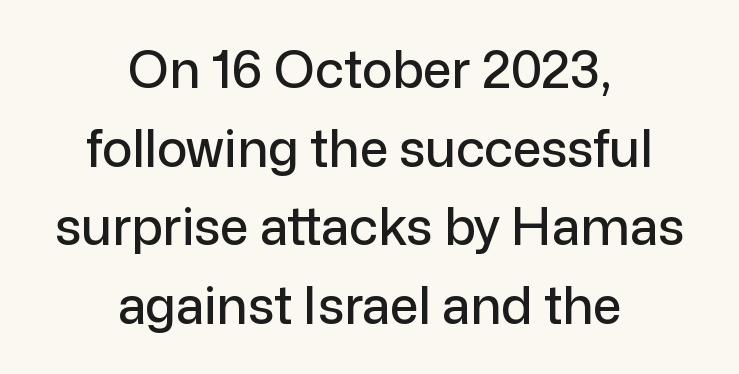
{"serif": "no", "italic": "no", "width": "normal", "stroke_contrast": "low", "x_height": "medium", "monospaced": "no", "underline": "no", "align": "center", "line_spacing": "normal", "line_spacing_ratio": 1.54, "letter_spacing": "normal", "letter_spacing_em": 0.0, "glyph_px": 51}
